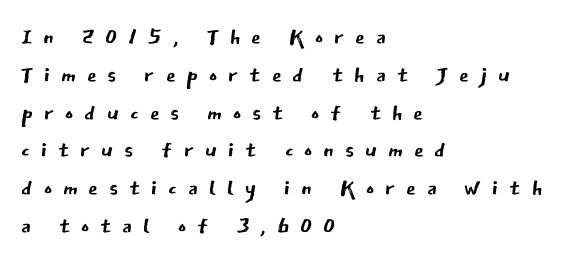
The image shows 31 px regular-weight sans-serif type, upright; set left-aligned, line spacing 1.22x, unusually wide letter spacing (+0.35 em), not underlined; low stroke contrast and a medium x-height.
